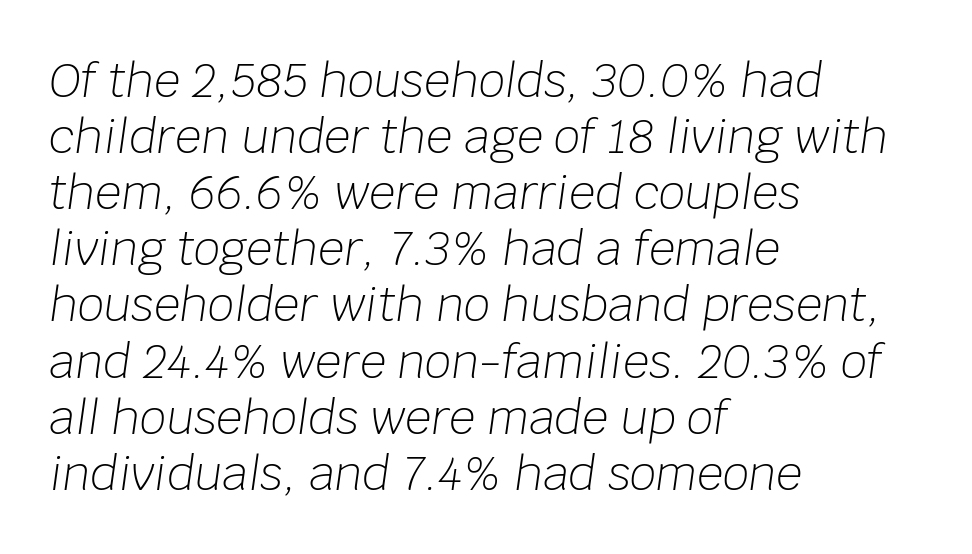
Q: Is the text bold? A: No.
Q: Is the text italic (slanted)? A: Yes, it leans right by about 8 degrees.
Q: Is the text underlined? A: No.
Q: How is the paragraph aligned? A: Left-aligned.
Q: Is the spacing between letters normal or unusually wide? A: Normal.
Q: Width (condensed, normal, or wide)? A: Normal.
Q: Stroke contrast? A: Low.
Q: x-height? A: Large.
Q: Monospaced? A: No.
